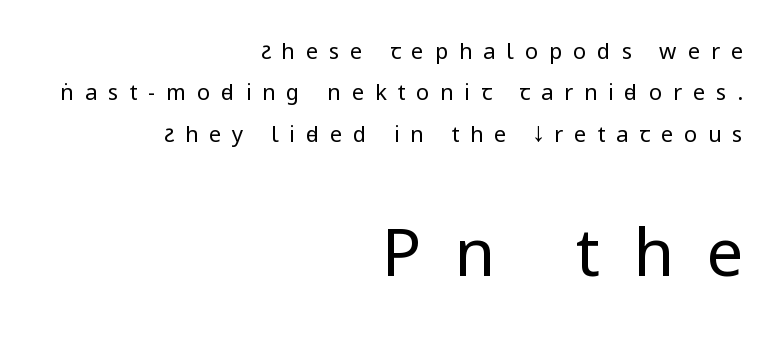
{"serif": "no", "italic": "no", "bold": "no", "weight": "regular", "width": "condensed", "stroke_contrast": "low", "x_height": "large", "monospaced": "no", "underline": "no", "align": "right", "line_spacing_ratio": 1.88, "letter_spacing": "wide", "letter_spacing_em": 0.49, "larger_block": "second", "size_ratio": 3.0, "glyph_px": 66}
